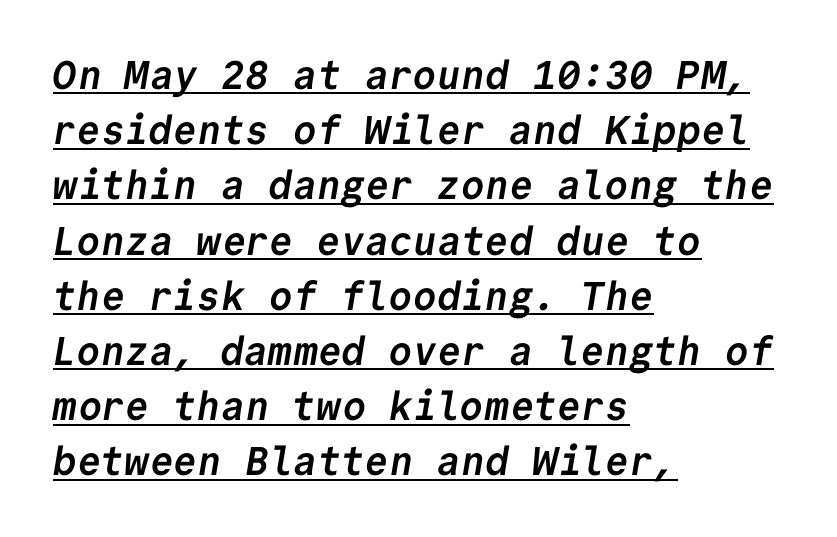
The image shows 40 px semibold sans-serif type, monospaced; set left-aligned, normal line spacing (1.38x), normal letter spacing, underlined; low stroke contrast and a medium x-height.
